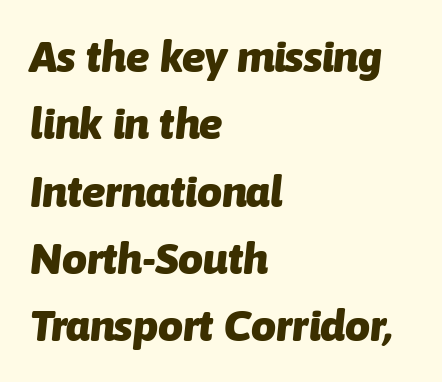
Regarding leading, the lines here are spaced in the standard way. Summary of weight: heavy, a full bold. Proportional: the letters do not fall into vertical columns. Leftover space on each line is placed entirely after the last word.
